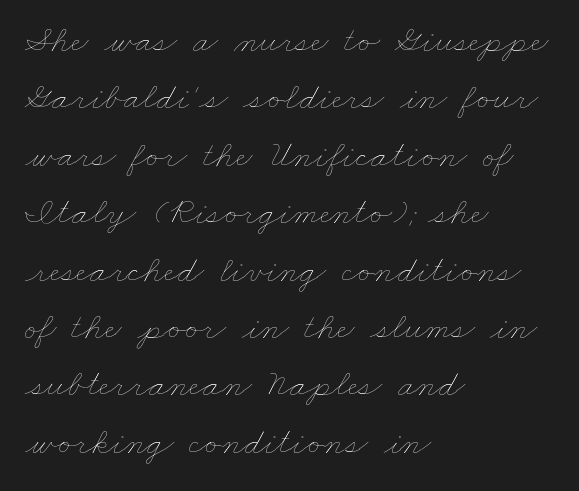
{"bold": "no", "weight": "thin", "width": "wide", "stroke_contrast": "low", "x_height": "small", "monospaced": "no", "underline": "no", "align": "left", "line_spacing": "normal", "line_spacing_ratio": 1.51, "letter_spacing": "normal", "letter_spacing_em": 0.0, "glyph_px": 38}
